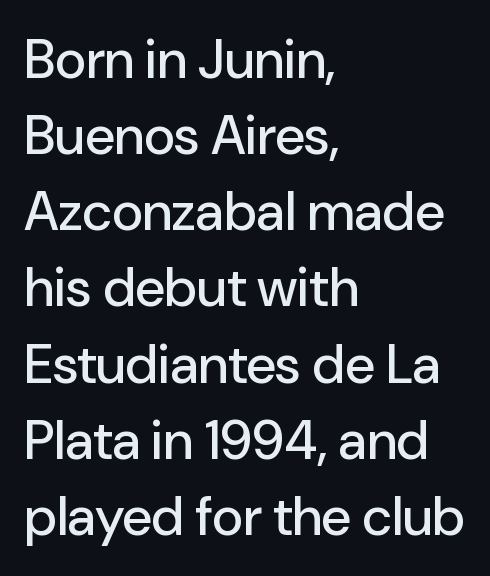
The image shows 54 px sans-serif type, upright; set left-aligned, normal line spacing (1.41x), normal letter spacing, not underlined; low stroke contrast and a medium x-height.
